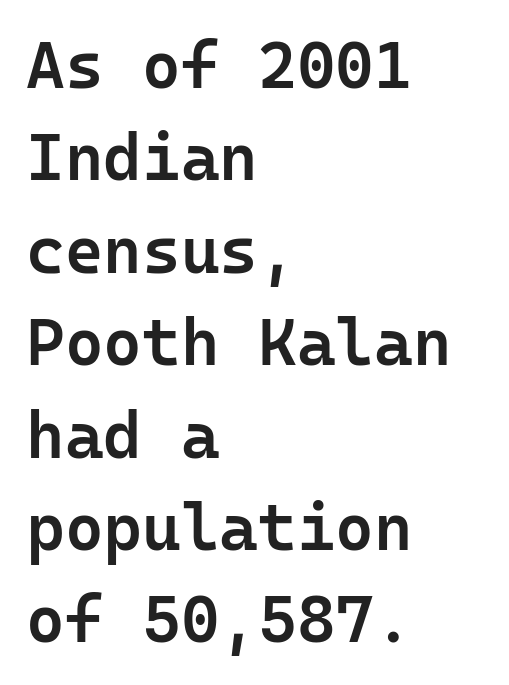
{"serif": "no", "italic": "no", "bold": "semi", "weight": "semibold", "width": "normal", "stroke_contrast": "low", "x_height": "medium", "monospaced": "yes", "underline": "no", "align": "left", "line_spacing": "normal", "line_spacing_ratio": 1.4, "letter_spacing": "normal", "letter_spacing_em": 0.0, "glyph_px": 66}
